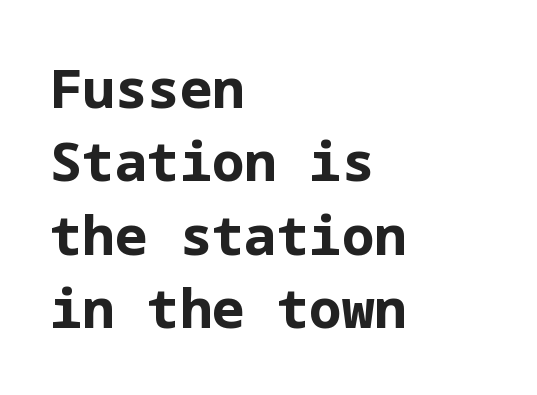
The image shows 54 px bold sans-serif type, upright; set left-aligned, normal line spacing (1.36x), normal letter spacing, not underlined; low stroke contrast and a medium x-height.
